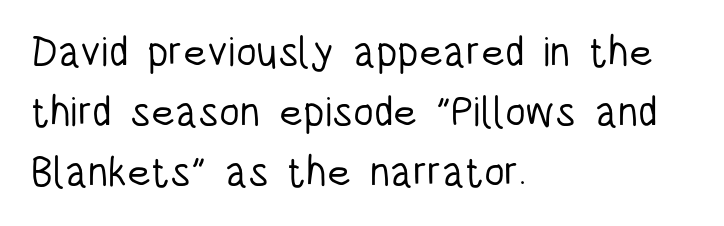
Q: Is the text bold? A: No.
Q: Is the text italic (slanted)? A: No, it is upright.
Q: Is the typeface a serif or a sans-serif typeface? A: Sans-serif.
Q: Is the text underlined? A: No.
Q: How is the paragraph aligned? A: Left-aligned.
Q: Is the spacing between letters normal or unusually wide? A: Normal.
Q: Is the spacing between lines tight, normal or loose? A: Normal.
Q: Width (condensed, normal, or wide)? A: Condensed.
Q: Stroke contrast? A: Low.
Q: x-height? A: Large.
Q: Monospaced? A: No.
